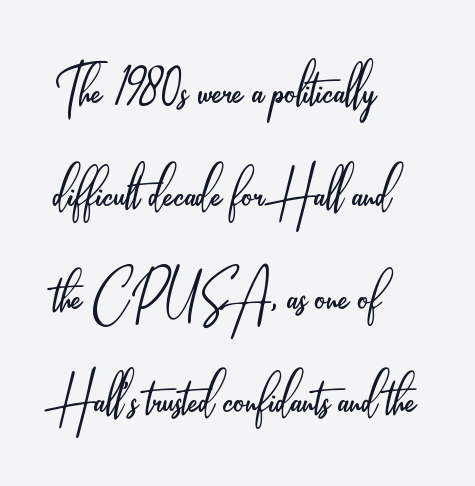
Q: Is the text bold? A: No.
Q: Is the text italic (slanted)? A: Yes.
Q: Is the typeface a serif or a sans-serif typeface? A: Sans-serif.
Q: Is the text underlined? A: No.
Q: How is the paragraph aligned? A: Left-aligned.
Q: Is the spacing between letters normal or unusually wide? A: Normal.
Q: Is the spacing between lines tight, normal or loose? A: Normal.
Q: Width (condensed, normal, or wide)? A: Condensed.
Q: Stroke contrast? A: Low.
Q: x-height? A: Small.
Q: Monospaced? A: No.
